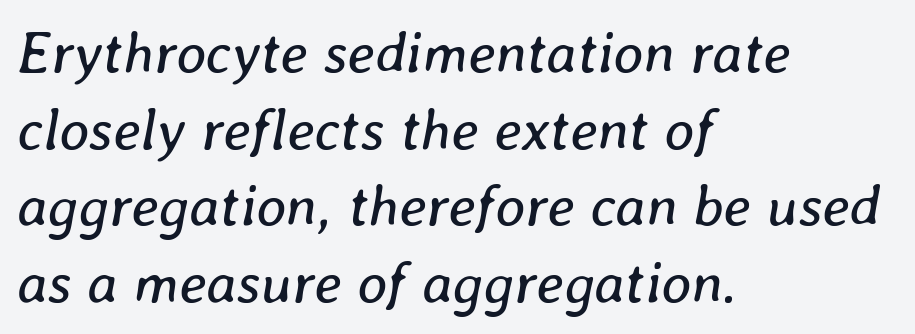
Q: Is the text bold? A: No.
Q: Is the text italic (slanted)? A: Yes, it leans right by about 8 degrees.
Q: Is the text underlined? A: No.
Q: How is the paragraph aligned? A: Left-aligned.
Q: Is the spacing between letters normal or unusually wide? A: Normal.
Q: Is the spacing between lines tight, normal or loose? A: Normal.
Q: Width (condensed, normal, or wide)? A: Normal.
Q: Stroke contrast? A: Low.
Q: x-height? A: Medium.
Q: Monospaced? A: No.
